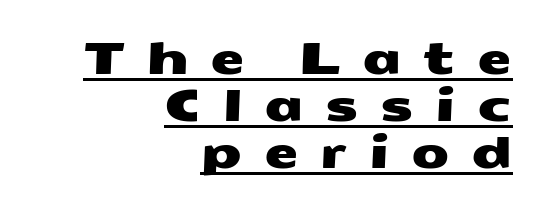
The image shows 44 px wide sans-serif type; set right-aligned, tight line spacing (1.07x), unusually wide letter spacing (+0.49 em), underlined; medium stroke contrast and a medium x-height.
